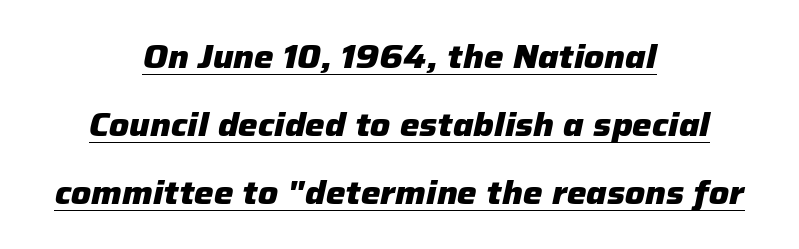
The image shows 33 px heavy type, italic (leaning right); set centered, loose line spacing (2.06x), normal letter spacing, underlined; low stroke contrast and a medium x-height.
